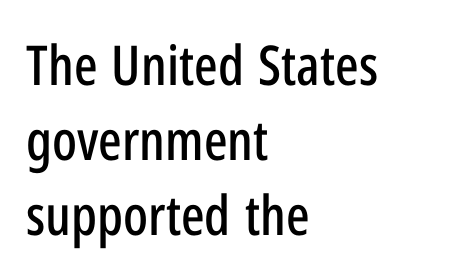
{"serif": "no", "italic": "no", "width": "condensed", "stroke_contrast": "low", "x_height": "medium", "monospaced": "no", "underline": "no", "align": "left", "line_spacing": "normal", "line_spacing_ratio": 1.36, "letter_spacing": "normal", "letter_spacing_em": 0.0, "glyph_px": 55}
